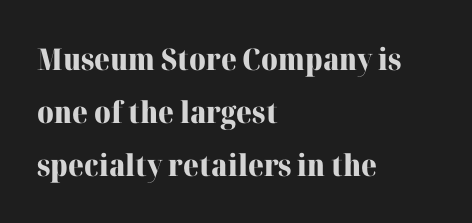
The image shows 30 px heavy serif type, upright; set left-aligned, line spacing 1.77x, normal letter spacing, not underlined; high stroke contrast and a medium x-height.
